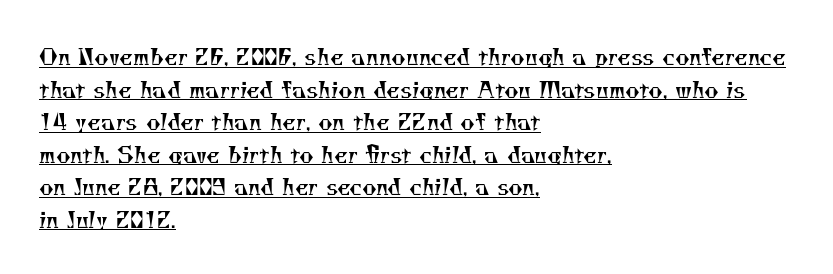
This sample keeps an unexceptional amount of space between lines. Underlined type. Nothing unusual about the tracking: characters are spaced as the font intends. The cut favours lightness, reaching ordinary text weight at its darkest. Horizontally, the lines are justified to the leading edge only.
